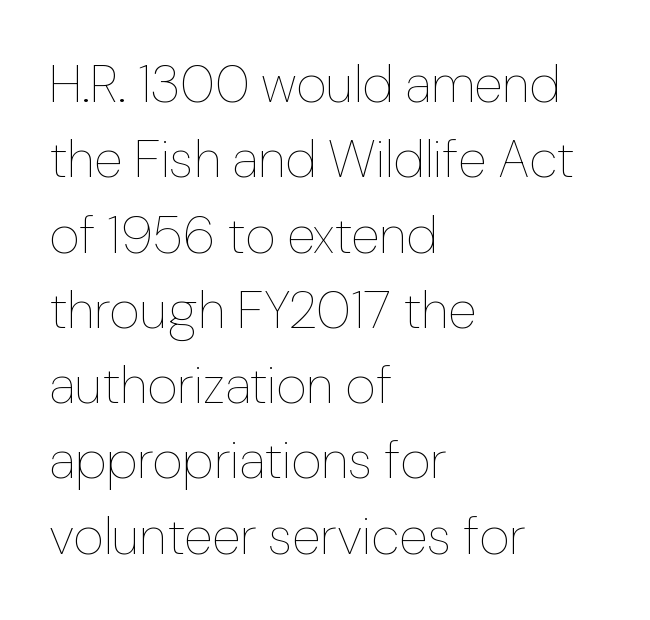
The image shows 53 px thin type, upright; set left-aligned, normal line spacing (1.42x), normal letter spacing, not underlined; low stroke contrast and a medium x-height.
